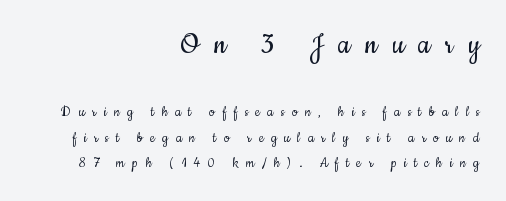
{"serif": "no", "bold": "no", "weight": "regular", "width": "condensed", "stroke_contrast": "low", "x_height": "small", "monospaced": "no", "underline": "no", "align": "right", "line_spacing": "normal", "line_spacing_ratio": 1.59, "letter_spacing": "wide", "letter_spacing_em": 0.46, "larger_block": "first", "size_ratio": 2.0, "glyph_px": 32}
